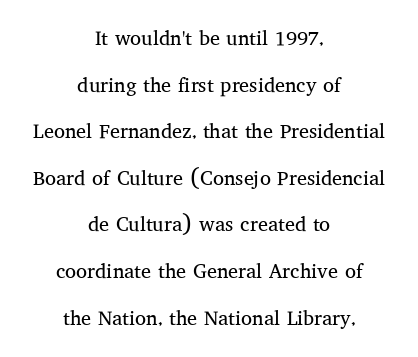
{"italic": "no", "bold": "no", "underline": "no", "align": "center", "line_spacing": "loose", "line_spacing_ratio": 2.33, "letter_spacing": "normal", "letter_spacing_em": 0.0, "glyph_px": 20}
